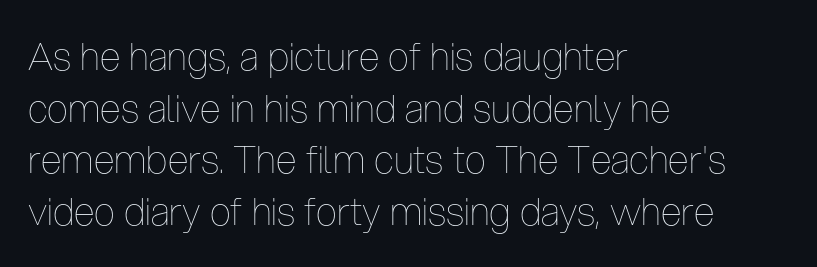
{"italic": "no", "bold": "no", "weight": "thin", "width": "condensed", "stroke_contrast": "low", "x_height": "medium", "monospaced": "no", "underline": "no", "align": "left", "line_spacing": "normal", "line_spacing_ratio": 1.36, "letter_spacing": "normal", "letter_spacing_em": 0.0, "glyph_px": 38}
